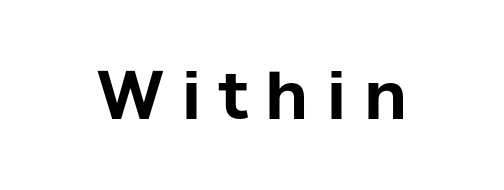
{"serif": "no", "italic": "no", "bold": "yes", "weight": "bold", "width": "normal", "stroke_contrast": "low", "x_height": "medium", "monospaced": "no", "underline": "no", "letter_spacing": "wide", "letter_spacing_em": 0.27, "glyph_px": 67}
